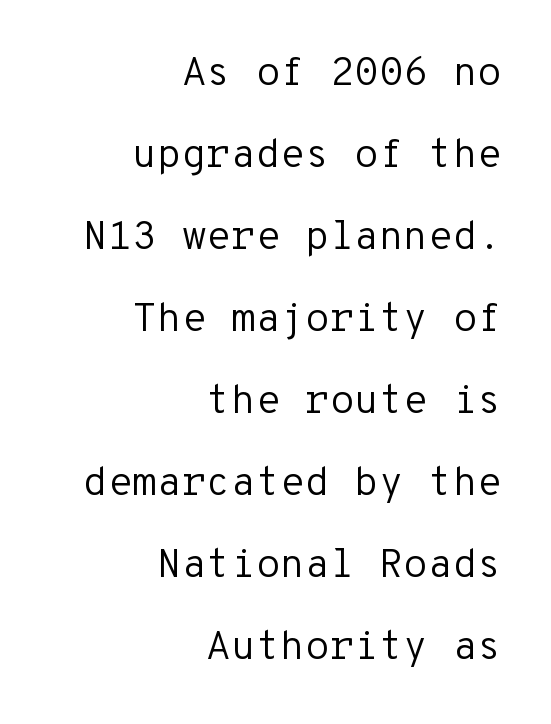
The image shows 40 px regular-weight sans-serif type, upright, monospaced; set right-aligned, loose line spacing (2.05x), normal letter spacing, not underlined; low stroke contrast and a medium x-height.
